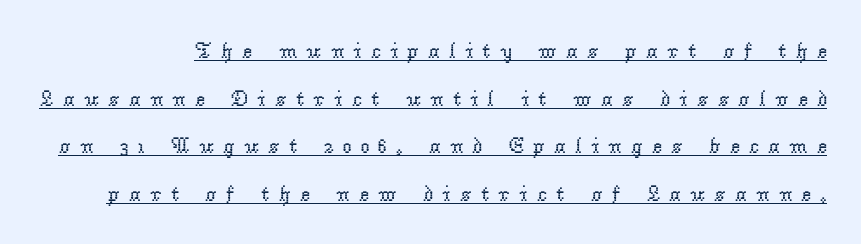
Q: Is the text bold? A: No.
Q: Is the text italic (slanted)? A: No, it is upright.
Q: Is the text underlined? A: Yes.
Q: Is the spacing between letters normal or unusually wide? A: Unusually wide.
Q: Is the spacing between lines tight, normal or loose? A: Loose.
